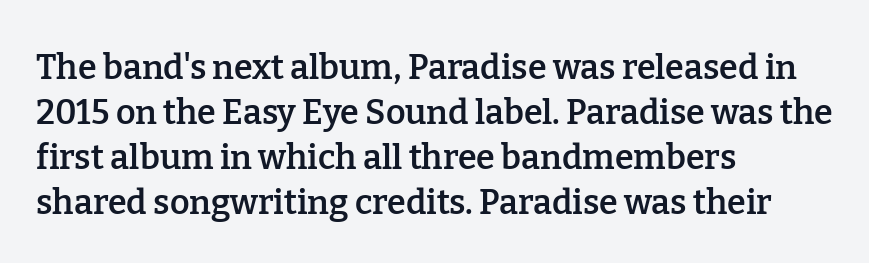
Q: Is the text bold? A: Semi-bold.
Q: Is the text italic (slanted)? A: No, it is upright.
Q: Is the typeface a serif or a sans-serif typeface? A: Serif.
Q: Is the text underlined? A: No.
Q: How is the paragraph aligned? A: Left-aligned.
Q: Is the spacing between letters normal or unusually wide? A: Normal.
Q: Is the spacing between lines tight, normal or loose? A: Normal.
Q: Width (condensed, normal, or wide)? A: Normal.
Q: Stroke contrast? A: Low.
Q: x-height? A: Medium.
Q: Monospaced? A: No.
